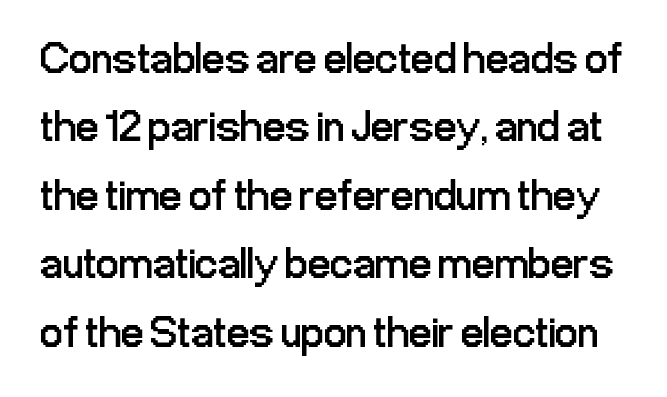
Letters rest on an invisible, unmarked baseline. A quiet, ordinary-to-light weight characterises the typeface. You could not count columns in this text — the font is proportionally spaced. Here the glyphs are tracked normally, forming tight word shapes.
